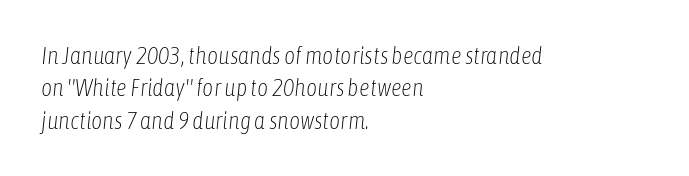
{"italic": "yes", "lean": "right", "slant_degrees": 6, "bold": "no", "underline": "no", "align": "left", "line_spacing": "normal", "line_spacing_ratio": 1.35, "letter_spacing": "normal", "letter_spacing_em": 0.0, "glyph_px": 24}
